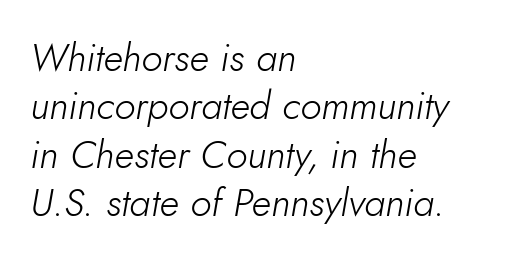
Q: Is the text bold? A: No.
Q: Is the text italic (slanted)? A: Yes, it leans right by about 10 degrees.
Q: Is the text underlined? A: No.
Q: How is the paragraph aligned? A: Left-aligned.
Q: Is the spacing between letters normal or unusually wide? A: Normal.
Q: Width (condensed, normal, or wide)? A: Normal.
Q: Stroke contrast? A: Low.
Q: x-height? A: Small.
Q: Monospaced? A: No.
